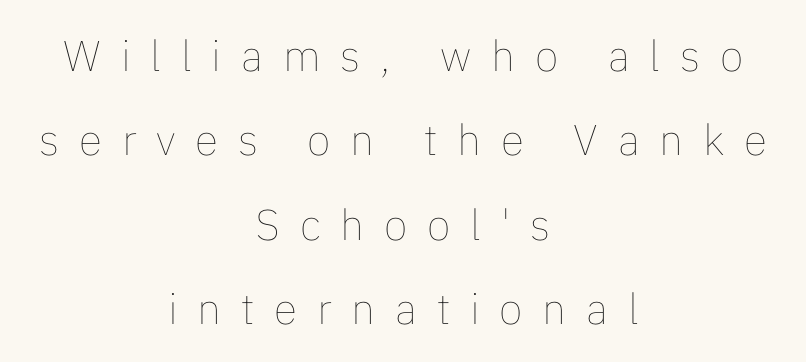
{"italic": "no", "bold": "no", "weight": "thin", "width": "normal", "stroke_contrast": "low", "x_height": "medium", "monospaced": "no", "underline": "no", "align": "center", "line_spacing": "loose", "line_spacing_ratio": 1.96, "letter_spacing": "wide", "letter_spacing_em": 0.46, "glyph_px": 43}
